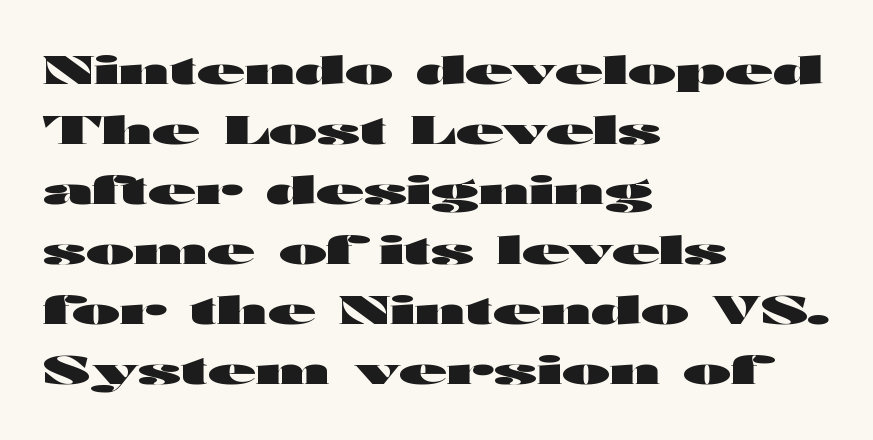
The image shows 39 px heavy, wide sans-serif type, upright; set left-aligned, normal line spacing (1.54x), normal letter spacing, not underlined; high stroke contrast and a medium x-height.
